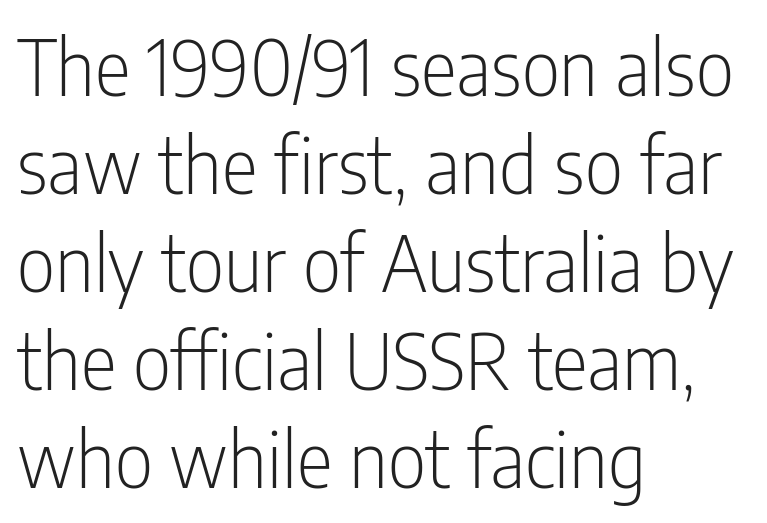
{"serif": "no", "italic": "no", "bold": "no", "weight": "light", "width": "condensed", "stroke_contrast": "low", "x_height": "medium", "monospaced": "no", "underline": "no", "align": "left", "line_spacing": "normal", "line_spacing_ratio": 1.29, "letter_spacing": "normal", "letter_spacing_em": 0.0, "glyph_px": 76}
